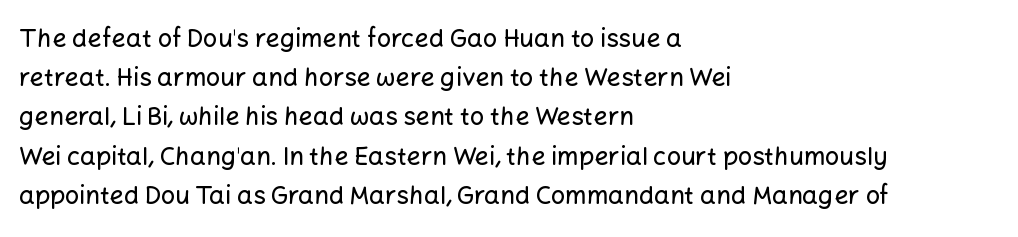
The image shows 25 px text type, upright; set left-aligned, normal line spacing (1.57x), normal letter spacing, not underlined.
